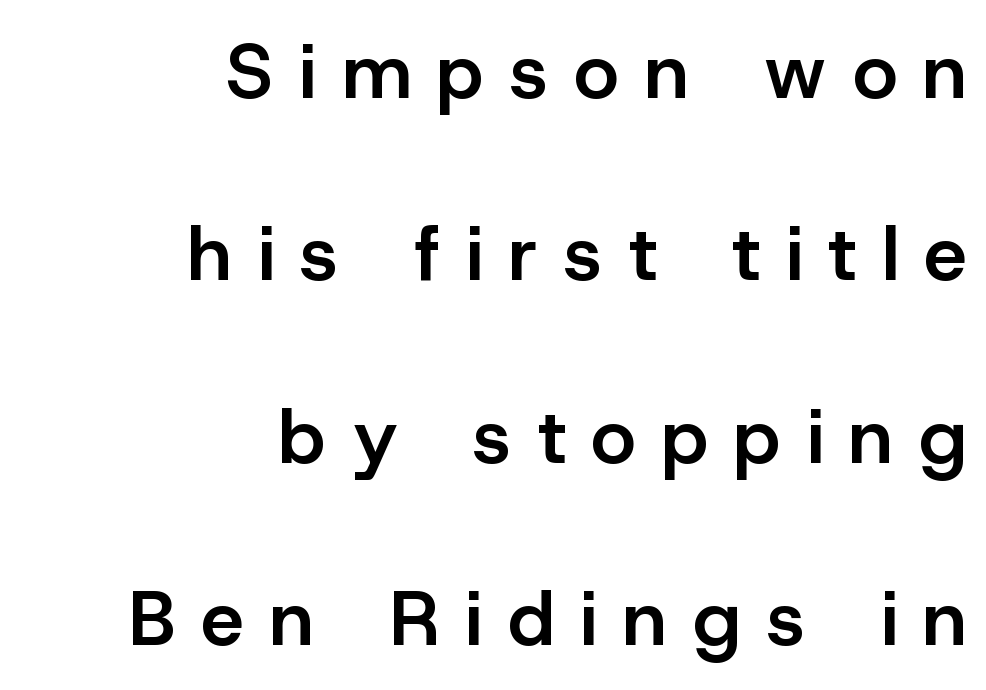
Spacing verdict: proportional, widths tailored to each character. Heft: intermediate — a semibold. Airy leading. Each row of text sits above clean, open space. Italic? Not at all — the glyphs are vertical.
